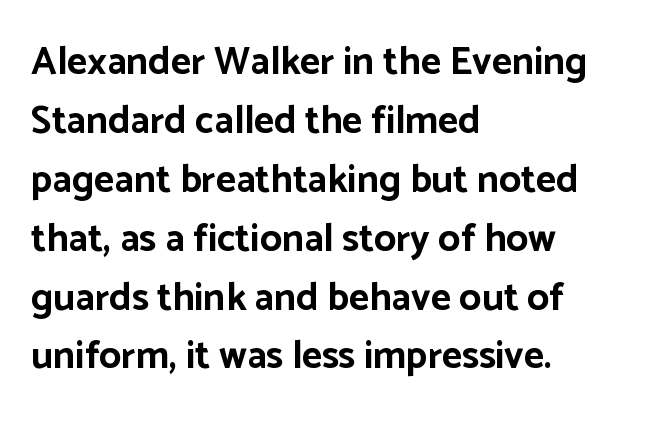
{"serif": "no", "italic": "no", "bold": "yes", "weight": "bold", "width": "normal", "stroke_contrast": "low", "x_height": "medium", "monospaced": "no", "underline": "no", "align": "left", "line_spacing": "normal", "line_spacing_ratio": 1.51, "letter_spacing": "normal", "letter_spacing_em": 0.0, "glyph_px": 39}
